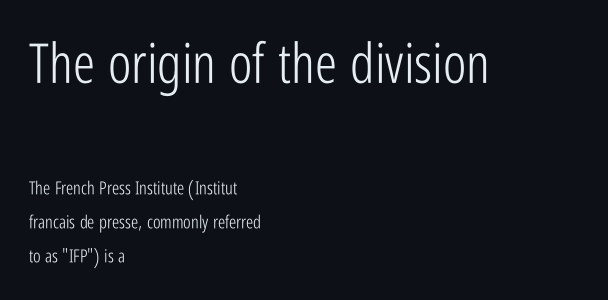
Q: Is the text bold? A: No.
Q: Is the text italic (slanted)? A: No, it is upright.
Q: Is the typeface a serif or a sans-serif typeface? A: Sans-serif.
Q: Is the text underlined? A: No.
Q: How is the paragraph aligned? A: Left-aligned.
Q: Is the spacing between letters normal or unusually wide? A: Normal.
Q: Which block of text is set in a larger size, the first (top) or the second (bottom)? A: The first (top) one.
Q: Width (condensed, normal, or wide)? A: Condensed.
Q: Stroke contrast? A: Low.
Q: x-height? A: Medium.
Q: Monospaced? A: No.
